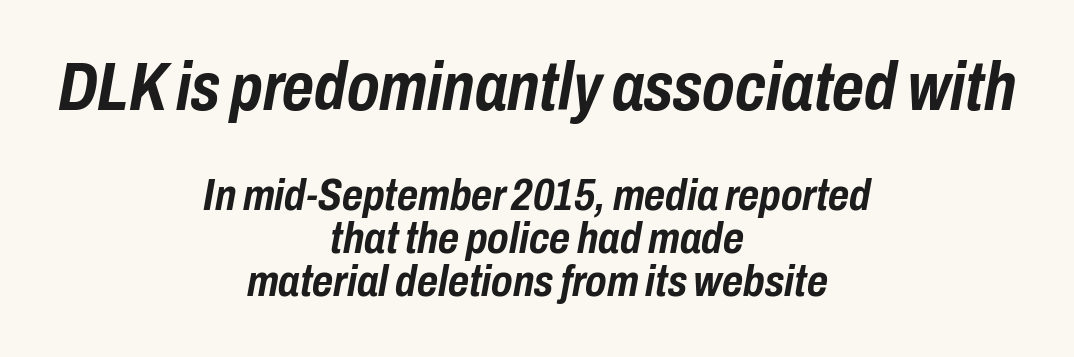
Q: Is the text bold? A: Yes.
Q: Is the text italic (slanted)? A: Yes, it leans right by about 10 degrees.
Q: Is the text underlined? A: No.
Q: How is the paragraph aligned? A: Centered.
Q: Is the spacing between letters normal or unusually wide? A: Normal.
Q: Is the spacing between lines tight, normal or loose? A: Tight.
Q: Which block of text is set in a larger size, the first (top) or the second (bottom)? A: The first (top) one.
Q: Width (condensed, normal, or wide)? A: Condensed.
Q: Stroke contrast? A: Low.
Q: x-height? A: Medium.
Q: Monospaced? A: No.
